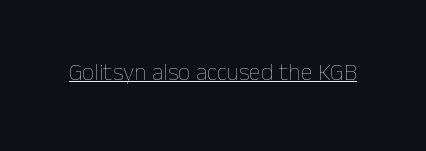
Underlined type. When letters stand straight like this, we call the style roman or upright. The line texture is even and compact thanks to regular tracking. The strokes carry an ordinary text weight at most.
